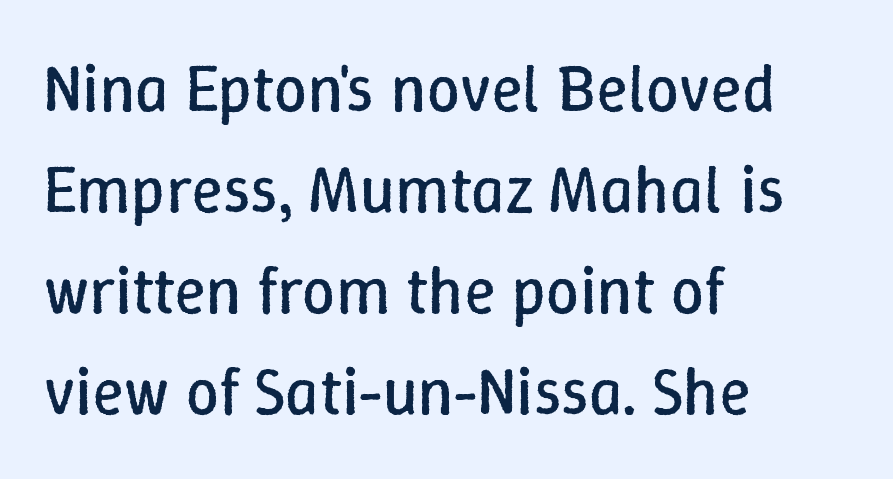
Which margin do the lines hug? The left one — the right edge is uneven. This sample has the flowing, uneven cadence of proportional lettering. Vertical strokes here are truly vertical. The baseline area is clear. The letterforms sit at book weight or below.
